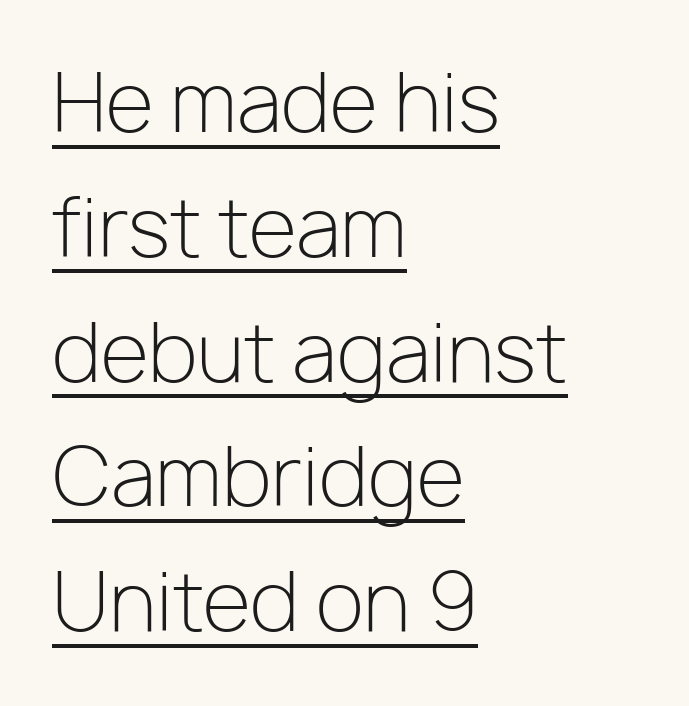
Students, note that the glyphs here touch the page at normal intervals. Casual observation: everything's shoved over to the left. Font category for this specimen: sans-serif. Compared with typical paragraphs, the rows here are spaced about the same. Every stem runs plumb, perpendicular to the baseline. The passage shown is underscored from start to finish.
